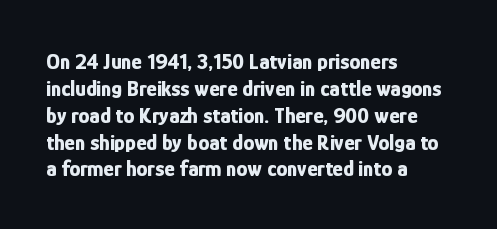
{"italic": "no", "bold": "yes", "underline": "no", "align": "left", "line_spacing_ratio": 1.22, "letter_spacing": "normal", "letter_spacing_em": 0.0, "glyph_px": 22}
